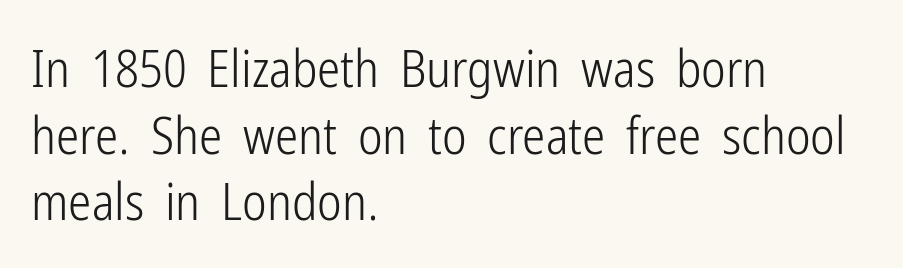
Short note: letters normally spaced. This sample uses an upright cut, with every glyph sitting square on the baseline. Regular leading. The space beneath each line is pristine and unruled. Notice how the passage keeps a crisp vertical edge on the left only. These lines are rendered in a variable-pitch font.
